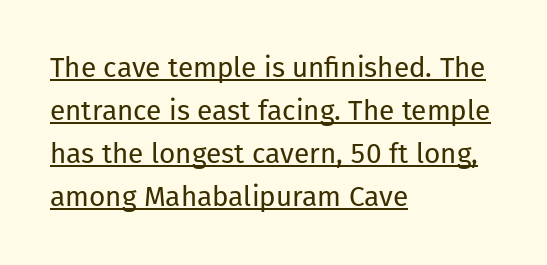
{"serif": "no", "italic": "no", "bold": "no", "weight": "regular", "width": "normal", "stroke_contrast": "low", "x_height": "medium", "monospaced": "no", "underline": "yes", "align": "left", "line_spacing": "normal", "line_spacing_ratio": 1.54, "letter_spacing": "normal", "letter_spacing_em": 0.0, "glyph_px": 28}
